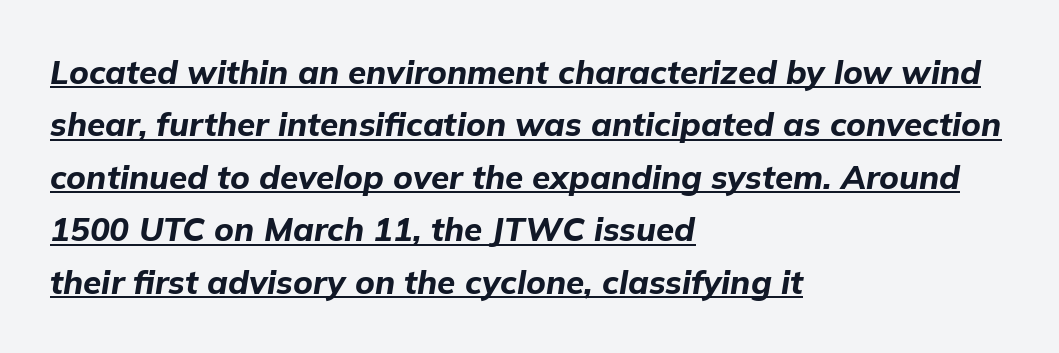
Q: Is the text bold? A: Yes.
Q: Is the text italic (slanted)? A: Yes, it leans right by about 9 degrees.
Q: Is the text underlined? A: Yes.
Q: How is the paragraph aligned? A: Left-aligned.
Q: Is the spacing between letters normal or unusually wide? A: Normal.
Q: Is the spacing between lines tight, normal or loose? A: Normal.
Q: Width (condensed, normal, or wide)? A: Normal.
Q: Stroke contrast? A: Low.
Q: x-height? A: Medium.
Q: Monospaced? A: No.
